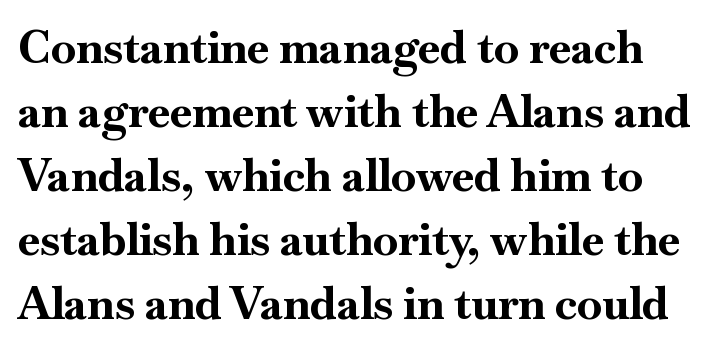
{"serif": "yes", "italic": "no", "bold": "yes", "weight": "bold", "width": "normal", "stroke_contrast": "high", "x_height": "small", "monospaced": "no", "underline": "no", "line_spacing": "normal", "line_spacing_ratio": 1.42, "letter_spacing": "normal", "letter_spacing_em": 0.0, "glyph_px": 45}
